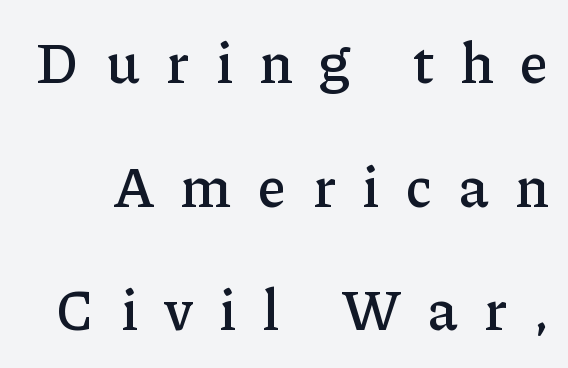
The image shows 57 px serif type, upright; set loose line spacing (2.17x), unusually wide letter spacing (+0.46 em), not underlined; low stroke contrast and a medium x-height.
